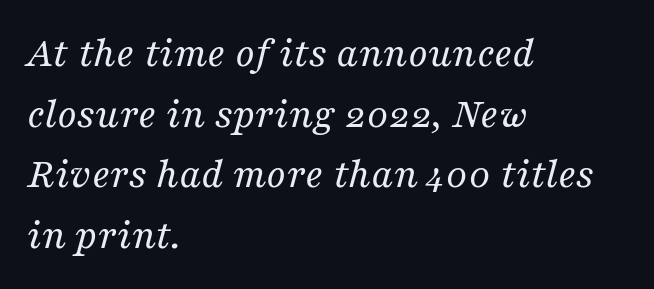
This is oblique type, the kind used for emphasis or titles. The letters advance in unequal steps, a hallmark of proportional type. Horizontal bands of white between lines are of average thickness. The rag falls on the right side of this text block.
